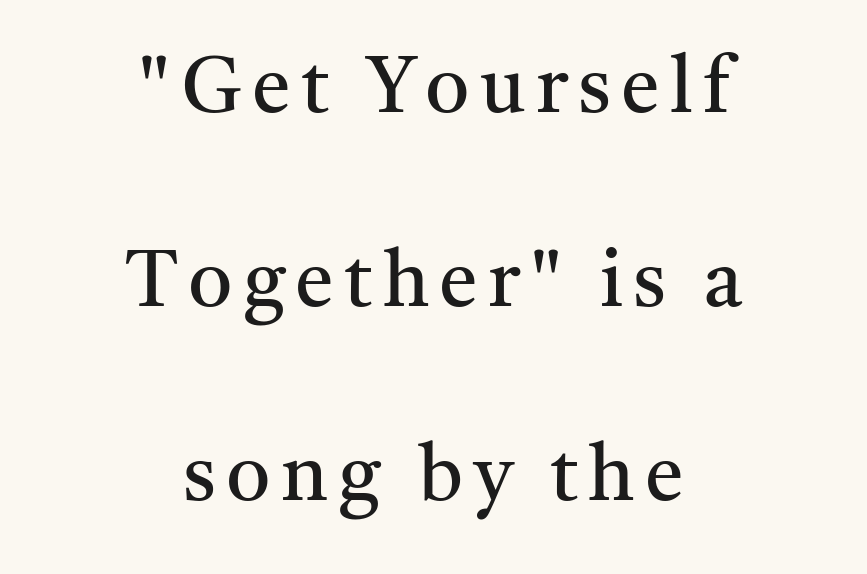
The glyphs in this specimen are seriffed. Proportional: the letters do not fall into vertical columns. The lines in this sample share a center point and differ in where they start and stop. A quiet, ordinary-to-light weight characterises the typeface.
